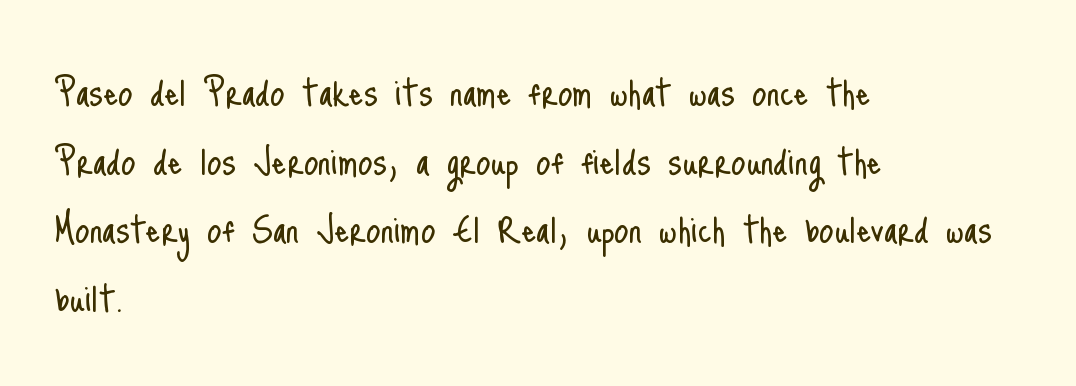
The image shows 46 px light, condensed sans-serif type, upright; set left-aligned, normal line spacing (1.49x), normal letter spacing, not underlined; low stroke contrast and a small x-height.
